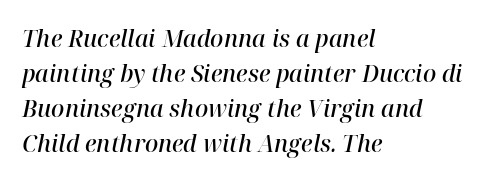
Q: Is the text bold? A: Semi-bold.
Q: Is the text italic (slanted)? A: Yes, it leans right by about 12 degrees.
Q: Is the text underlined? A: No.
Q: How is the paragraph aligned? A: Left-aligned.
Q: Is the spacing between letters normal or unusually wide? A: Normal.
Q: Is the spacing between lines tight, normal or loose? A: Normal.
